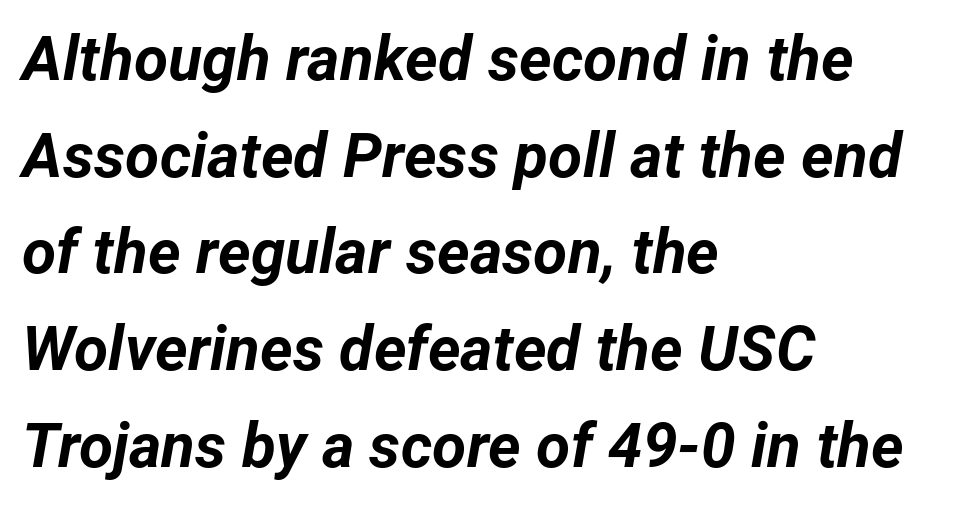
{"italic": "yes", "lean": "right", "slant_degrees": 12, "bold": "yes", "weight": "bold", "width": "normal", "stroke_contrast": "low", "x_height": "medium", "monospaced": "no", "underline": "no", "align": "left", "line_spacing": "normal", "line_spacing_ratio": 1.56, "letter_spacing": "normal", "letter_spacing_em": 0.0, "glyph_px": 62}
